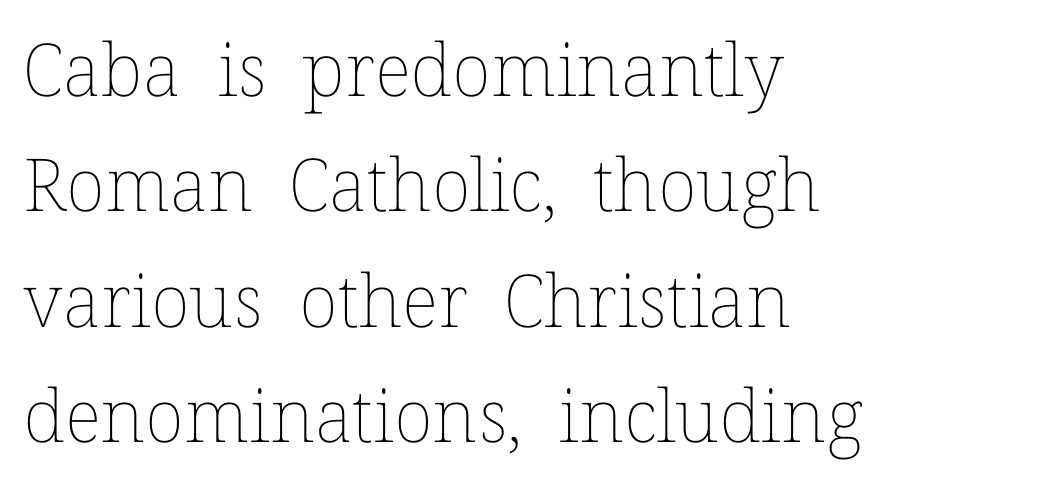
The image shows 73 px thin type, upright; set left-aligned, normal line spacing (1.58x), normal letter spacing, not underlined; low stroke contrast and a medium x-height.
